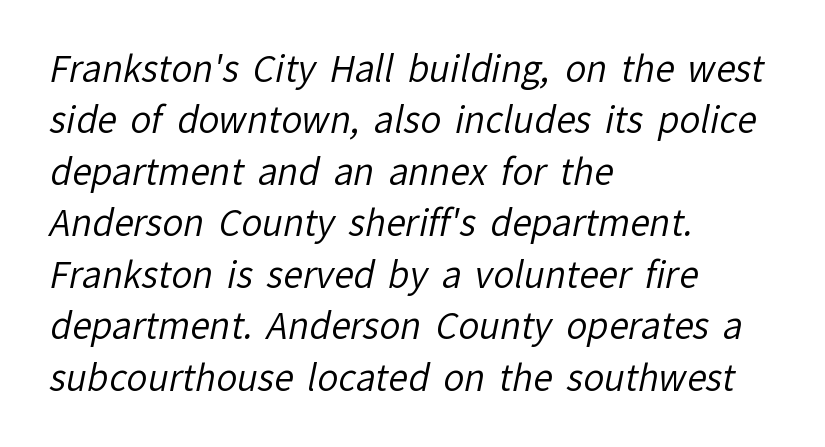
The image shows 35 px regular-weight sans-serif type; set left-aligned, normal line spacing (1.47x), normal letter spacing, not underlined; low stroke contrast and a medium x-height.
